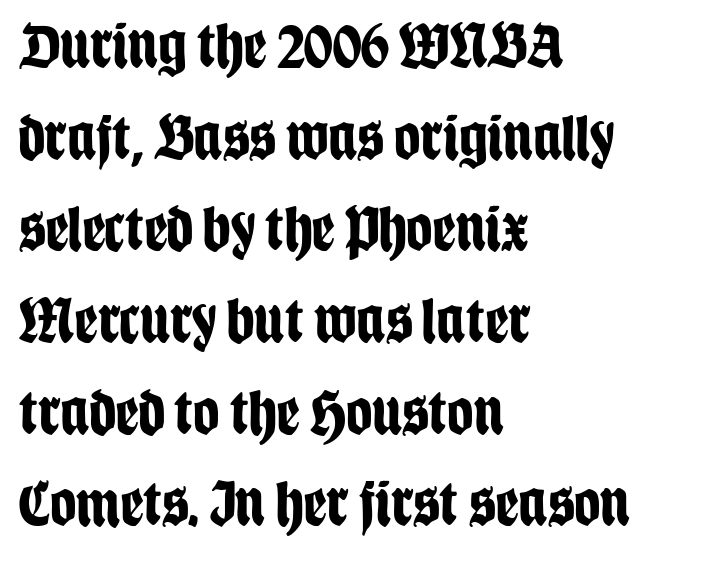
Q: Is the text bold? A: Yes.
Q: Is the text italic (slanted)? A: No, it is upright.
Q: Is the typeface a serif or a sans-serif typeface? A: Sans-serif.
Q: Is the text underlined? A: No.
Q: How is the paragraph aligned? A: Left-aligned.
Q: Is the spacing between letters normal or unusually wide? A: Normal.
Q: Is the spacing between lines tight, normal or loose? A: Normal.
Q: Width (condensed, normal, or wide)? A: Condensed.
Q: Stroke contrast? A: Low.
Q: x-height? A: Large.
Q: Monospaced? A: No.
